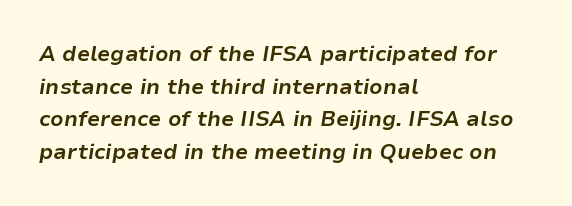
The tracking reads as untouched default to a designer's eye. The face used here has a pronounced slope to its letters. Caption: bold face, heavy strokes. Evenly set lines give the paragraph a standard silhouette. The paragraph shown leans on its left margin. Glance below the letters and you will spot only blank space.
